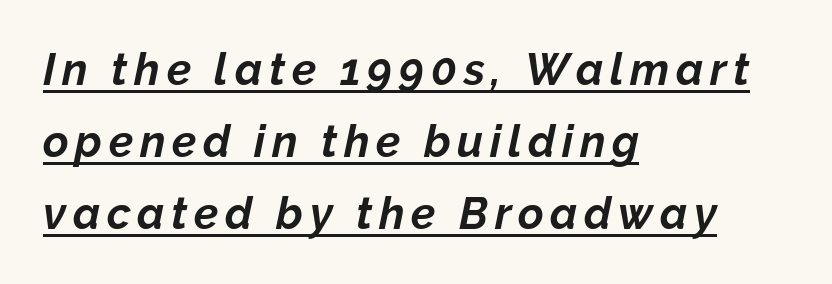
Q: Is the text bold? A: Yes.
Q: Is the text italic (slanted)? A: Yes, it leans right by about 12 degrees.
Q: Is the text underlined? A: Yes.
Q: How is the paragraph aligned? A: Left-aligned.
Q: Is the spacing between lines tight, normal or loose? A: Normal.
Q: Width (condensed, normal, or wide)? A: Normal.
Q: Stroke contrast? A: Low.
Q: x-height? A: Medium.
Q: Monospaced? A: No.
